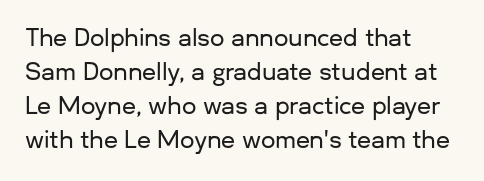
Clear beneath every line of the passage. Notice how descenders clear the ascenders below comfortably — that's standard leading. In terms of letterspacing, this is plain default setting. The lettering stays uniformly vertical, giving the passage a roman look. The lines in this sample share a left origin and differ only in where they stop.
